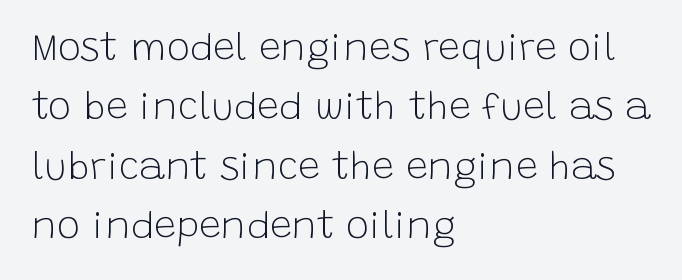
The image shows 39 px light sans-serif type, upright; set left-aligned, normal line spacing (1.52x), normal letter spacing, not underlined; low stroke contrast and a large x-height.
